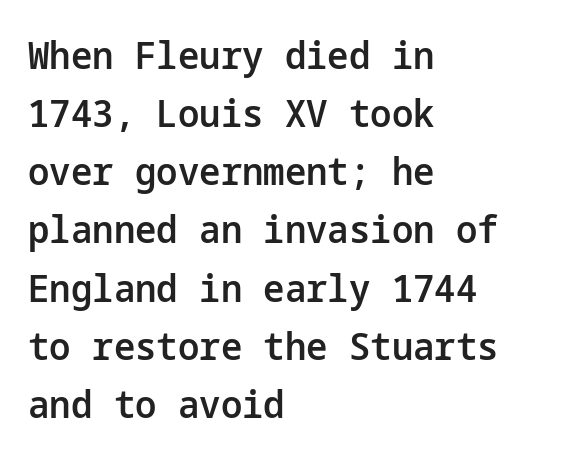
Q: Is the text bold? A: Semi-bold.
Q: Is the text italic (slanted)? A: No, it is upright.
Q: Is the typeface a serif or a sans-serif typeface? A: Sans-serif.
Q: Is the text underlined? A: No.
Q: How is the paragraph aligned? A: Left-aligned.
Q: Is the spacing between letters normal or unusually wide? A: Normal.
Q: Is the spacing between lines tight, normal or loose? A: Normal.
Q: Width (condensed, normal, or wide)? A: Normal.
Q: Stroke contrast? A: Low.
Q: x-height? A: Medium.
